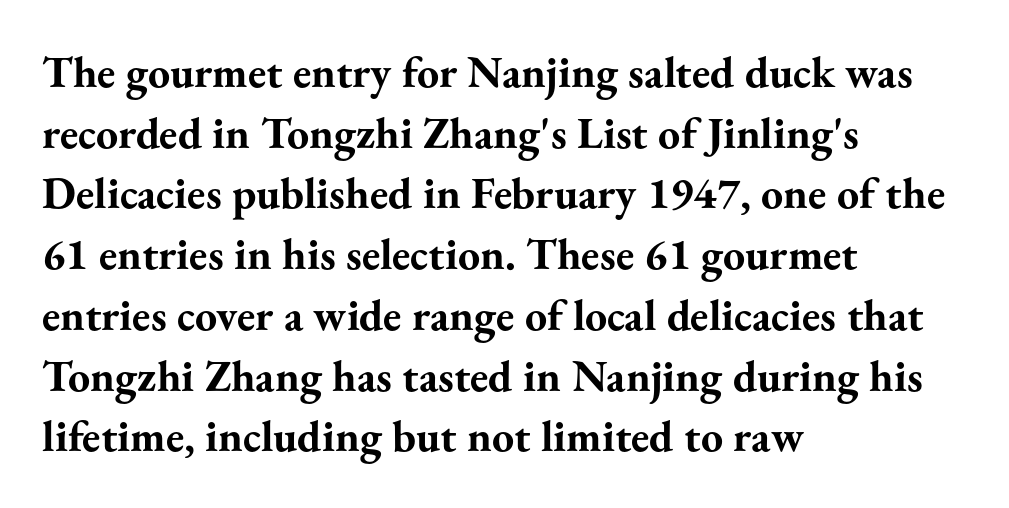
{"serif": "yes", "italic": "no", "bold": "yes", "weight": "bold", "width": "normal", "stroke_contrast": "medium", "x_height": "small", "monospaced": "no", "underline": "no", "align": "left", "line_spacing": "normal", "line_spacing_ratio": 1.38, "letter_spacing": "normal", "letter_spacing_em": 0.0, "glyph_px": 44}
